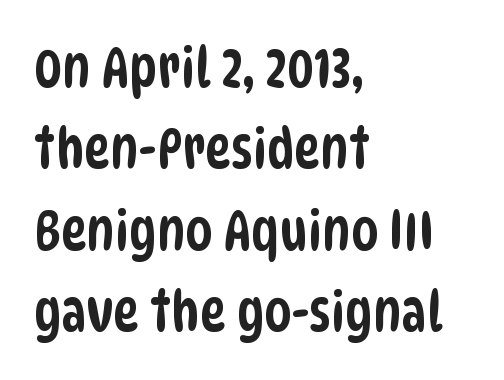
The image shows 55 px condensed sans-serif type; set left-aligned, normal line spacing (1.48x), normal letter spacing, not underlined; low stroke contrast and a large x-height.
